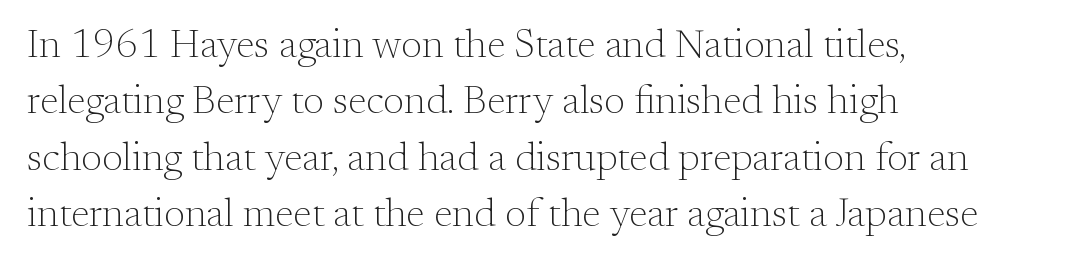
{"serif": "yes", "italic": "no", "bold": "no", "weight": "light", "width": "normal", "stroke_contrast": "medium", "x_height": "small", "monospaced": "no", "underline": "no", "align": "left", "line_spacing": "normal", "line_spacing_ratio": 1.41, "letter_spacing": "normal", "letter_spacing_em": 0.0, "glyph_px": 40}
